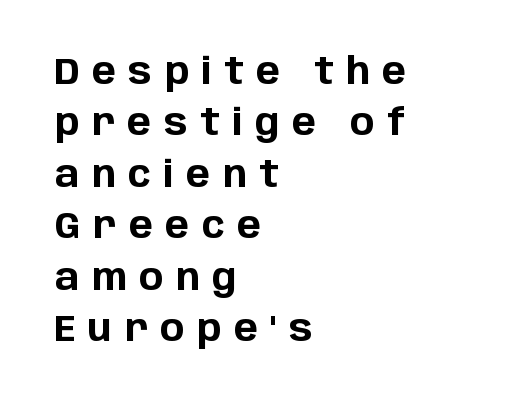
The rendering inserts visible extra space after every character. Leading matches the norm, producing a regular column. Stroke terminals: plain, sans-serif. Unmarked baselines from the first word to the last. Looks like regular typesetting: each glyph gets only the width it needs.
